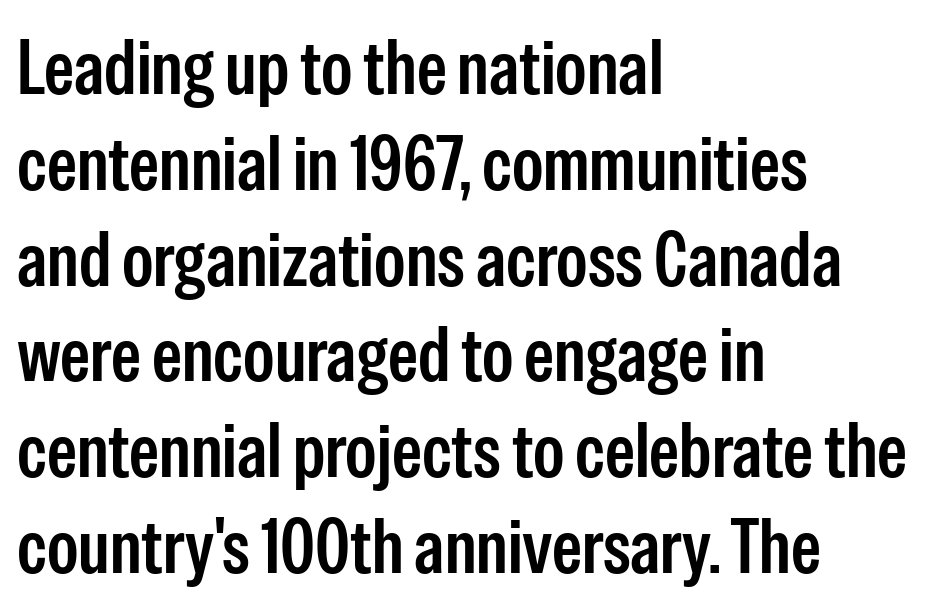
{"serif": "no", "italic": "no", "width": "condensed", "stroke_contrast": "low", "x_height": "medium", "monospaced": "no", "underline": "no", "align": "left", "line_spacing": "normal", "line_spacing_ratio": 1.26, "letter_spacing": "normal", "letter_spacing_em": 0.0, "glyph_px": 76}
